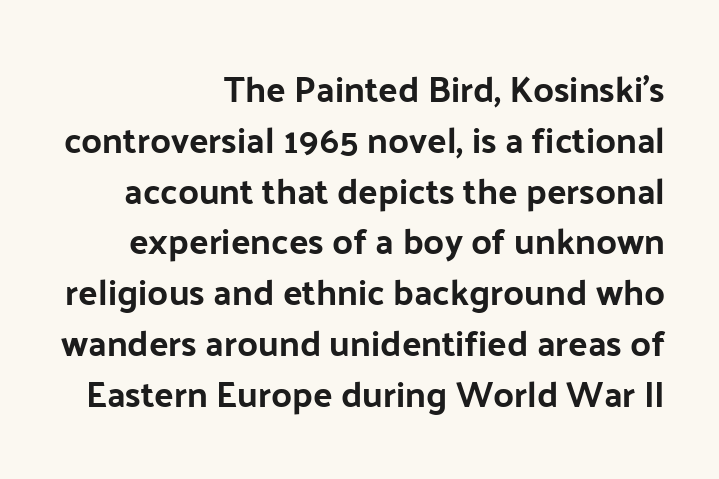
{"serif": "no", "italic": "no", "width": "normal", "stroke_contrast": "low", "x_height": "medium", "monospaced": "no", "underline": "no", "align": "right", "line_spacing": "normal", "line_spacing_ratio": 1.41, "letter_spacing": "normal", "letter_spacing_em": 0.0, "glyph_px": 36}
